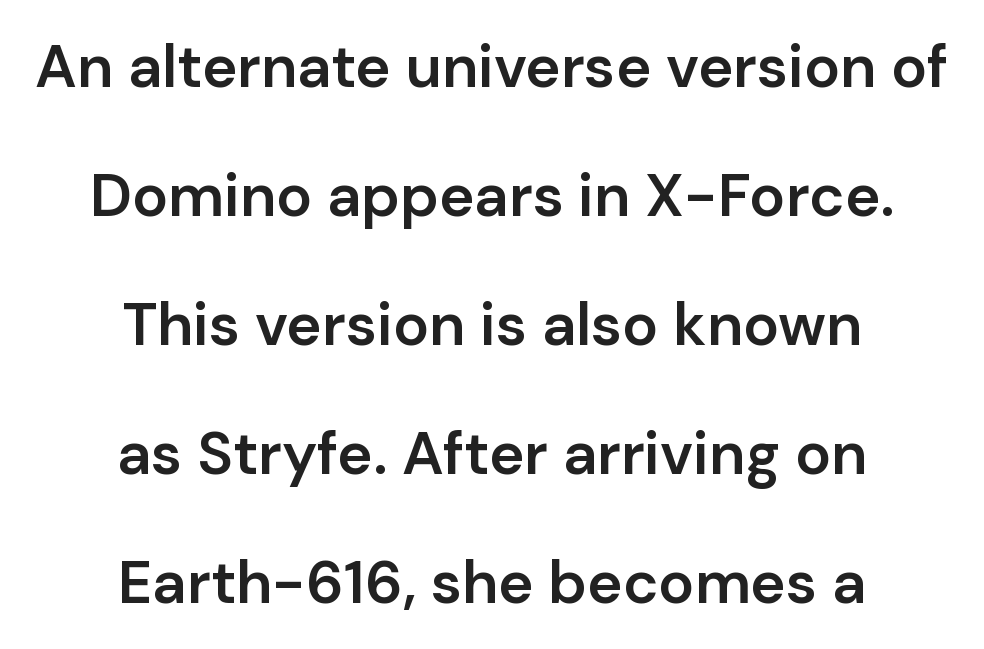
{"serif": "no", "italic": "no", "bold": "semi", "weight": "semibold", "width": "normal", "stroke_contrast": "low", "x_height": "medium", "monospaced": "no", "underline": "no", "align": "center", "line_spacing": "loose", "line_spacing_ratio": 2.15, "letter_spacing": "normal", "letter_spacing_em": 0.0, "glyph_px": 60}
